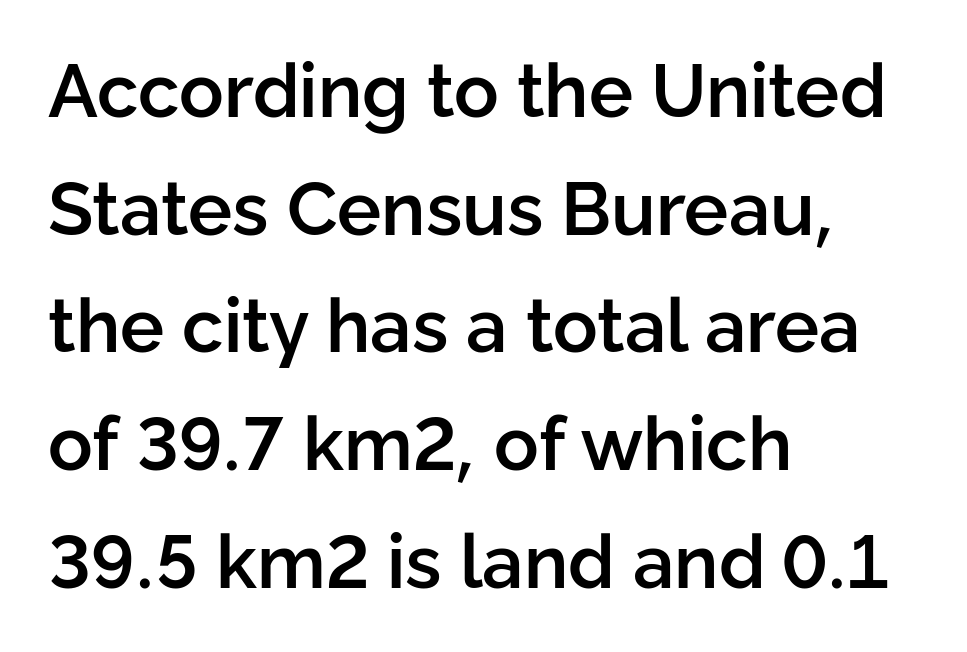
{"serif": "no", "italic": "no", "bold": "semi", "weight": "semibold", "width": "normal", "stroke_contrast": "low", "x_height": "medium", "monospaced": "no", "underline": "no", "align": "left", "line_spacing": "normal", "line_spacing_ratio": 1.59, "letter_spacing": "normal", "letter_spacing_em": 0.0, "glyph_px": 74}
